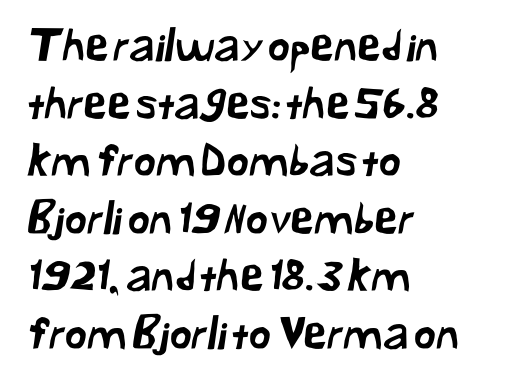
Q: Is the typeface a serif or a sans-serif typeface? A: Sans-serif.
Q: Is the text underlined? A: No.
Q: How is the paragraph aligned? A: Left-aligned.
Q: Is the spacing between letters normal or unusually wide? A: Normal.
Q: Is the spacing between lines tight, normal or loose? A: Normal.
Q: Width (condensed, normal, or wide)? A: Normal.
Q: Stroke contrast? A: Low.
Q: x-height? A: Medium.
Q: Monospaced? A: No.
